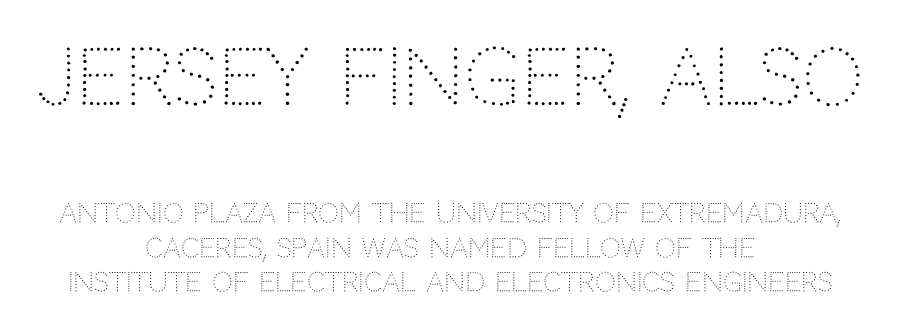
{"serif": "no", "italic": "no", "bold": "no", "weight": "light", "width": "normal", "stroke_contrast": "low", "x_height": "large", "monospaced": "no", "underline": "no", "align": "center", "line_spacing": "normal", "line_spacing_ratio": 1.34, "letter_spacing": "normal", "letter_spacing_em": 0.0, "larger_block": "first", "size_ratio": 2.96, "glyph_px": 77}
